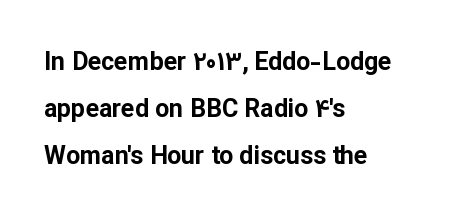
The type sits square on the baseline with zero lean. A bare baseline throughout the passage. The face used here has the dense, thick strokes of a bold. Leftover space on each line is placed entirely after the last word. Is the letter spacing exaggerated? No — it looks like the ordinary default.
